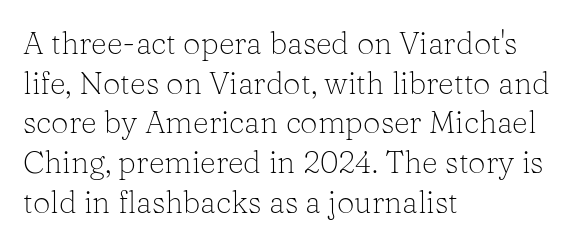
The image shows 31 px light serif type, upright; set left-aligned, normal line spacing (1.28x), normal letter spacing, not underlined; low stroke contrast and a medium x-height.
